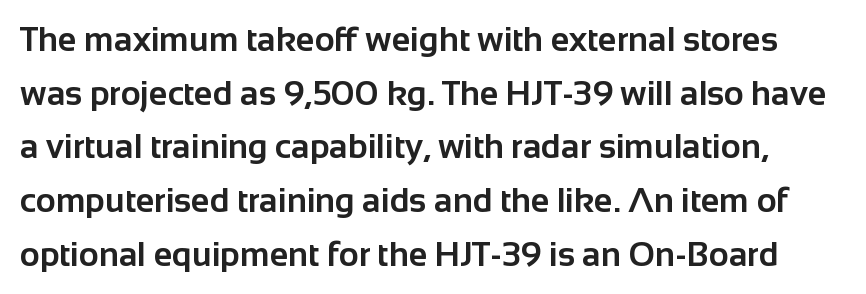
The image shows 34 px bold sans-serif type, upright; set normal line spacing (1.58x), normal letter spacing, not underlined; low stroke contrast and a medium x-height.
